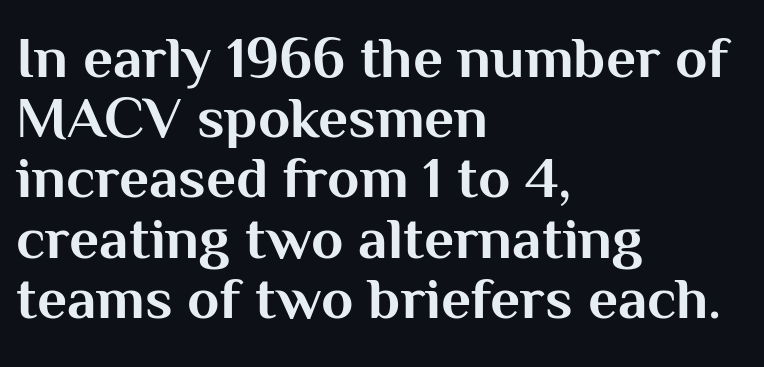
Q: Is the text bold? A: Yes.
Q: Is the text italic (slanted)? A: No, it is upright.
Q: Is the typeface a serif or a sans-serif typeface? A: Sans-serif.
Q: Is the text underlined? A: No.
Q: How is the paragraph aligned? A: Left-aligned.
Q: Is the spacing between letters normal or unusually wide? A: Normal.
Q: Is the spacing between lines tight, normal or loose? A: Tight.
Q: Width (condensed, normal, or wide)? A: Normal.
Q: Stroke contrast? A: Medium.
Q: x-height? A: Medium.
Q: Monospaced? A: No.
